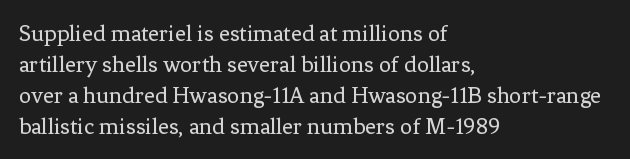
{"italic": "no", "bold": "no", "underline": "no", "align": "left", "line_spacing": "normal", "line_spacing_ratio": 1.29, "letter_spacing": "normal", "letter_spacing_em": 0.0, "glyph_px": 24}
